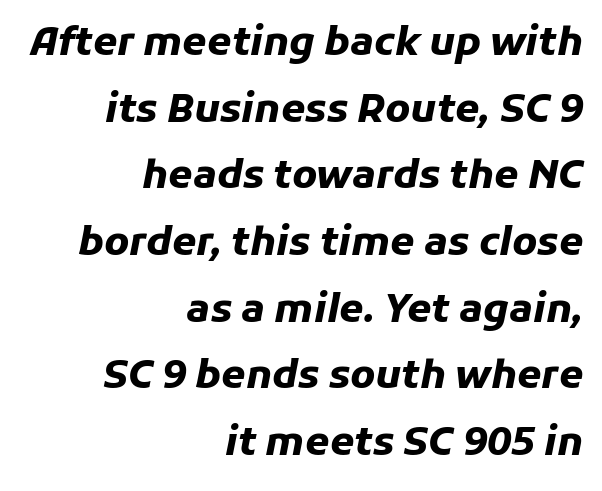
{"italic": "yes", "lean": "right", "slant_degrees": 11, "bold": "yes", "weight": "heavy", "width": "normal", "stroke_contrast": "low", "x_height": "medium", "monospaced": "no", "underline": "no", "align": "right", "line_spacing_ratio": 1.71, "letter_spacing": "normal", "letter_spacing_em": 0.0, "glyph_px": 39}
